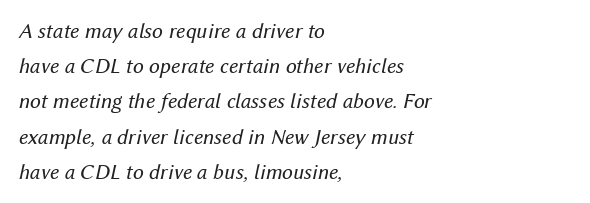
The image shows 22 px text type, italic (leaning right); set left-aligned, normal line spacing (1.6x), normal letter spacing, not underlined.
